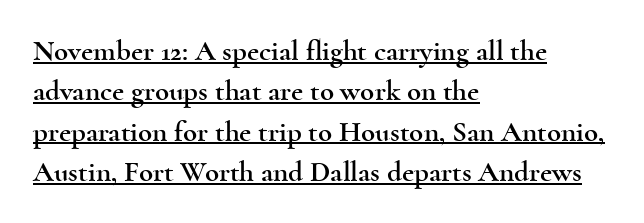
{"serif": "yes", "italic": "no", "width": "wide", "x_height": "small", "monospaced": "no", "underline": "yes", "align": "left", "line_spacing": "normal", "line_spacing_ratio": 1.39, "letter_spacing": "normal", "letter_spacing_em": 0.0, "glyph_px": 29}
